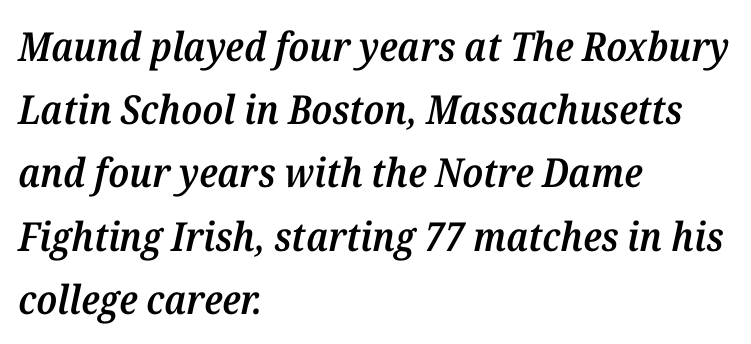
The image shows 40 px semibold serif type, italic (leaning right); set left-aligned, normal line spacing (1.58x), normal letter spacing, not underlined; medium stroke contrast and a medium x-height.
